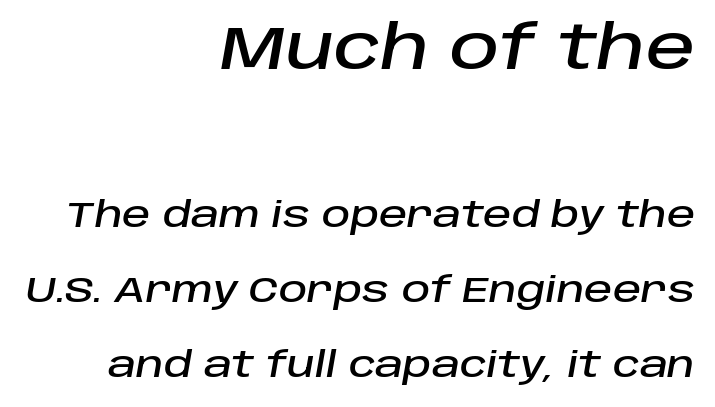
Each line ends at the same right margin while the left side varies. Horizontal bands of white between lines are thick stripes. An italicized treatment has been applied to the whole sample. The earlier block is typeset at a bigger size than the later block.
